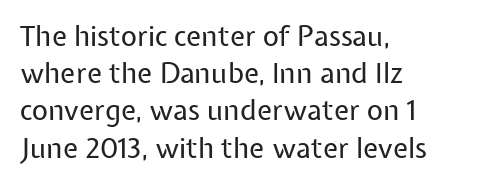
{"serif": "no", "italic": "no", "bold": "no", "weight": "regular", "width": "normal", "stroke_contrast": "low", "x_height": "medium", "monospaced": "no", "underline": "no", "align": "left", "line_spacing": "normal", "line_spacing_ratio": 1.33, "letter_spacing": "normal", "letter_spacing_em": 0.0, "glyph_px": 28}
